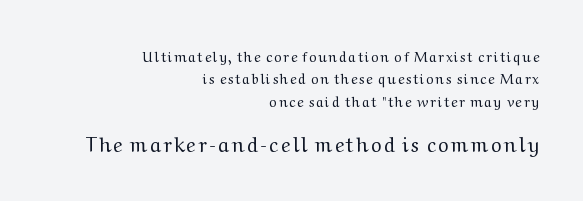
The image shows 20 px text type, upright; set right-aligned, normal line spacing (1.59x), not underlined; the second (bottom) block is 1.43x larger.
